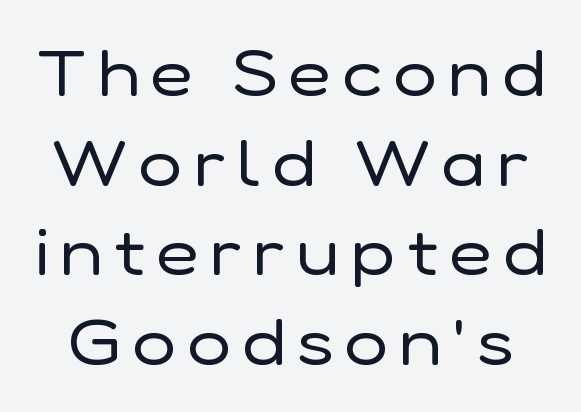
{"serif": "no", "italic": "no", "bold": "no", "weight": "regular", "width": "normal", "stroke_contrast": "low", "x_height": "medium", "monospaced": "no", "underline": "no", "line_spacing": "normal", "line_spacing_ratio": 1.38, "glyph_px": 65}
